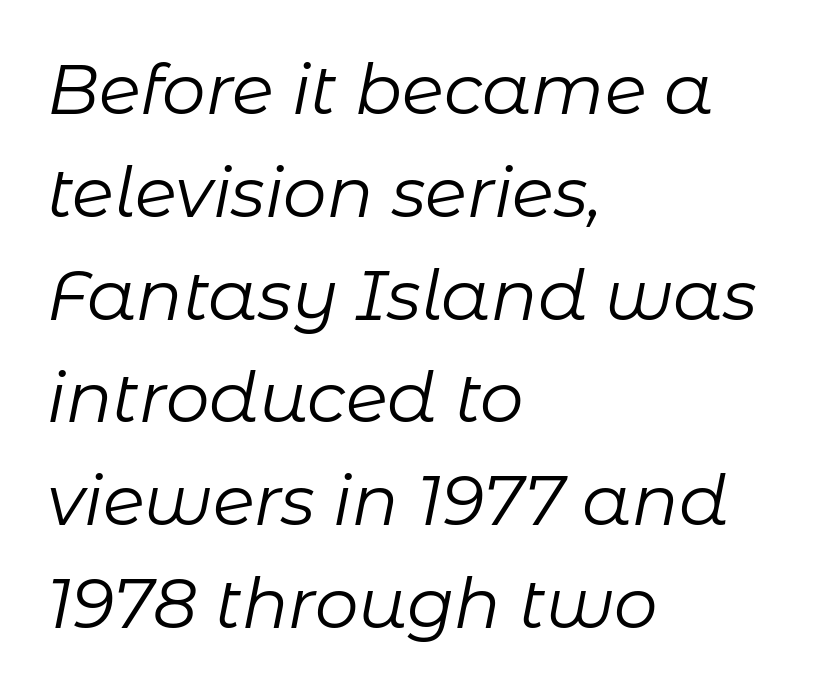
{"italic": "yes", "lean": "right", "slant_degrees": 11, "bold": "no", "weight": "regular", "width": "normal", "stroke_contrast": "low", "x_height": "medium", "monospaced": "no", "underline": "no", "align": "left", "line_spacing": "normal", "line_spacing_ratio": 1.49, "letter_spacing": "normal", "letter_spacing_em": 0.0, "glyph_px": 69}
